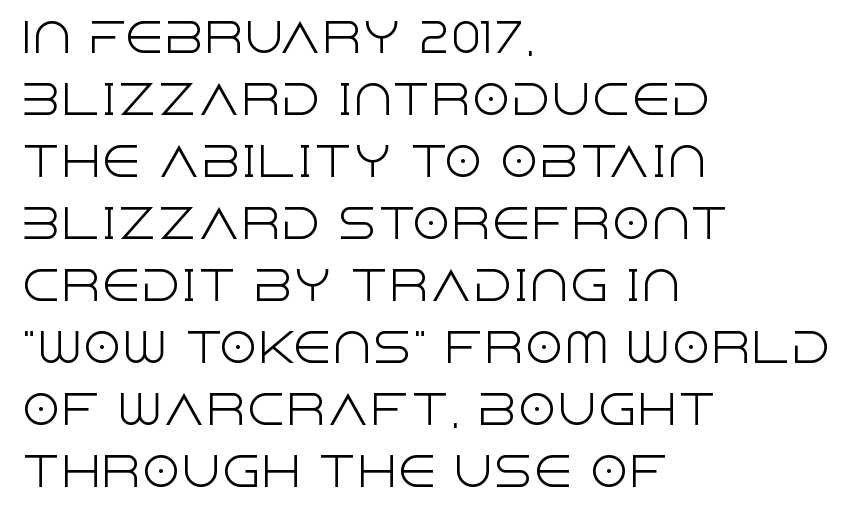
Q: Is the text bold? A: No.
Q: Is the text italic (slanted)? A: No, it is upright.
Q: Is the typeface a serif or a sans-serif typeface? A: Sans-serif.
Q: Is the text underlined? A: No.
Q: How is the paragraph aligned? A: Left-aligned.
Q: Is the spacing between letters normal or unusually wide? A: Normal.
Q: Is the spacing between lines tight, normal or loose? A: Normal.
Q: Width (condensed, normal, or wide)? A: Normal.
Q: x-height? A: Large.
Q: Monospaced? A: No.
